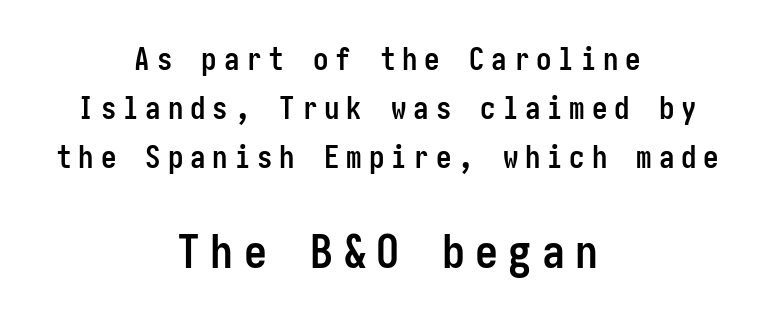
In terms of letterspacing, this is a distinctly airy, spread setting. Each line is balanced around a shared central axis. Evenly set lines give the paragraph a standard silhouette. If you squint, the bottom block still reads clearly — it's the larger of the two. Look at the stroke-to-counter ratio: heavy, a bold. Note: no serifs on the glyphs.
